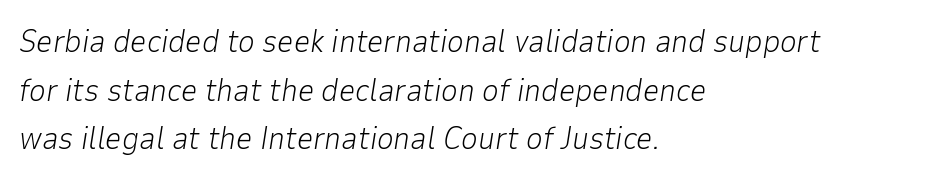
{"italic": "yes", "lean": "right", "slant_degrees": 9, "bold": "no", "weight": "light", "width": "normal", "stroke_contrast": "low", "x_height": "medium", "monospaced": "no", "underline": "no", "align": "left", "line_spacing": "normal", "line_spacing_ratio": 1.52, "letter_spacing": "normal", "letter_spacing_em": 0.0, "glyph_px": 32}
